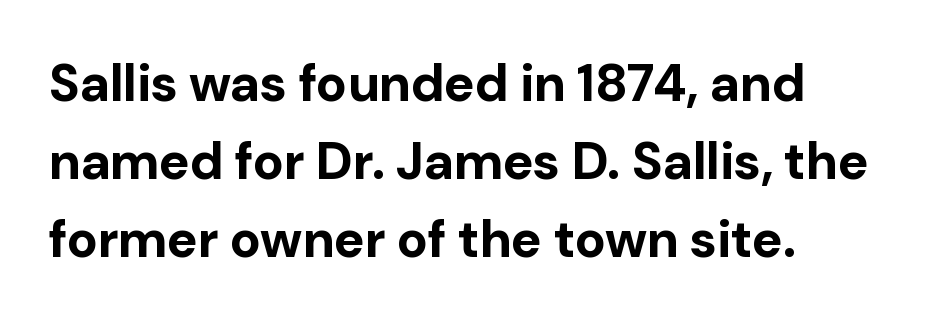
{"serif": "no", "italic": "no", "bold": "yes", "weight": "bold", "width": "normal", "stroke_contrast": "low", "x_height": "medium", "monospaced": "no", "underline": "no", "align": "left", "line_spacing": "normal", "line_spacing_ratio": 1.5, "letter_spacing": "normal", "letter_spacing_em": 0.0, "glyph_px": 52}
